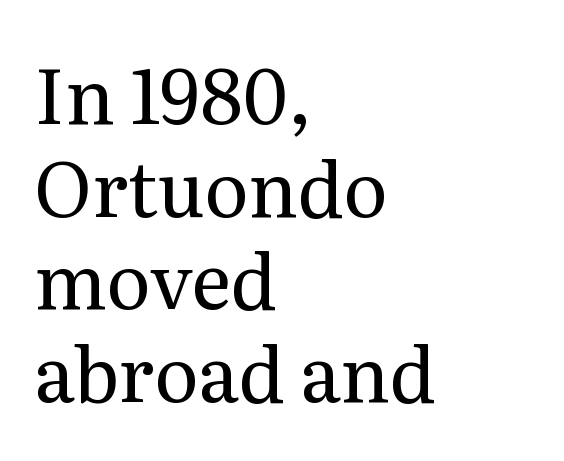
Letters rest on an invisible, unmarked baseline. Is this a fixed-width face? No — the glyphs have proportional, varying widths. Unlike italic type, these characters show no tilt at all. The characters are drawn with everyday or finer stroke widths. Students, note that the glyphs here touch the page at normal intervals.
